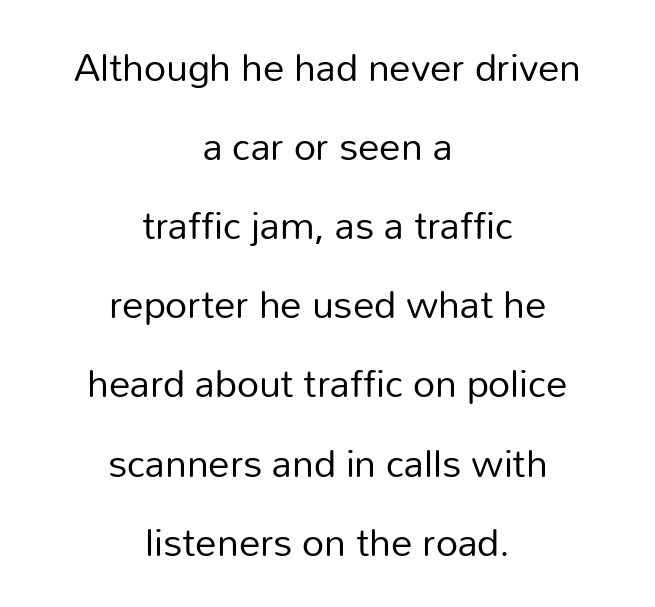
{"serif": "no", "italic": "no", "bold": "no", "weight": "regular", "width": "normal", "stroke_contrast": "low", "x_height": "medium", "monospaced": "no", "underline": "no", "align": "center", "line_spacing_ratio": 1.84, "letter_spacing": "normal", "letter_spacing_em": 0.0, "glyph_px": 43}
